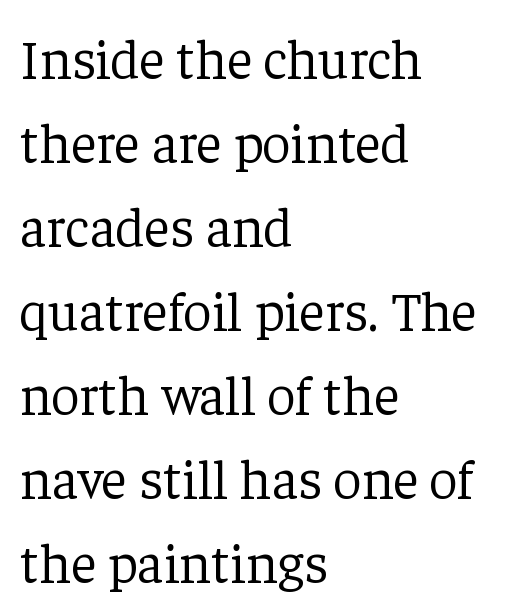
The image shows 56 px light serif type, upright; set left-aligned, normal line spacing (1.5x), normal letter spacing, not underlined; low stroke contrast and a medium x-height.
